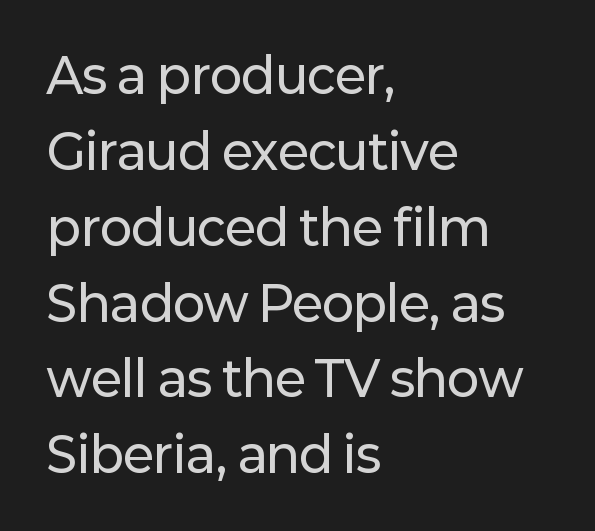
The image shows 48 px sans-serif type, upright; set left-aligned, normal line spacing (1.58x), normal letter spacing, not underlined; low stroke contrast and a medium x-height.
